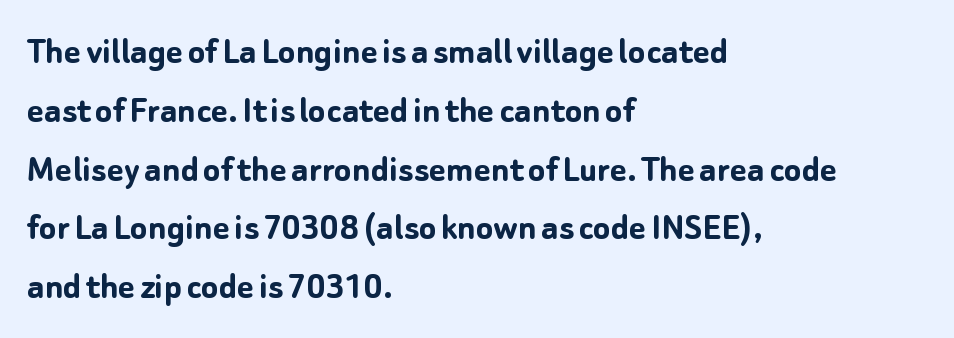
{"serif": "no", "italic": "no", "bold": "yes", "weight": "semibold", "width": "normal", "stroke_contrast": "low", "x_height": "medium", "monospaced": "no", "underline": "no", "align": "left", "line_spacing": "normal", "line_spacing_ratio": 1.47, "letter_spacing": "normal", "letter_spacing_em": 0.0, "glyph_px": 40}
